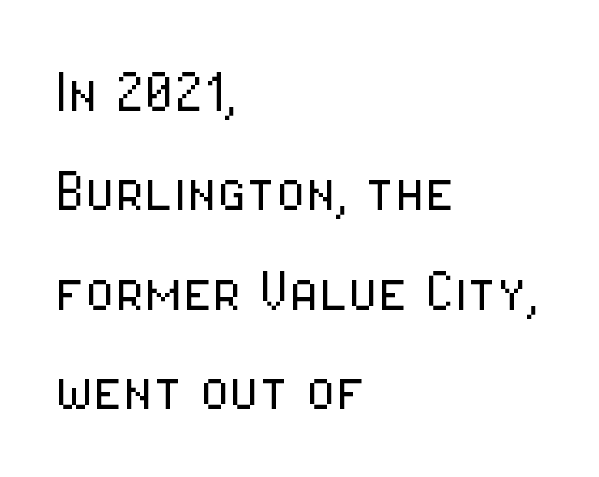
The lettering holds an erect, upright posture throughout. The typesetting does not lean heavy: it is not bold. Unlike a traditional serif, this face leaves its strokes unadorned. Glance below the letters and you will spot only blank space. In terms of letterspacing, this is plain default setting. The line-height multiplier appears to be the usual default.
